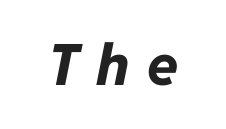
These lines carry a lot of weight — the face is fully bold. Rule under the text: the space is simply empty. This is oblique type, the kind used for emphasis or titles. Each letter keeps its own natural width here, so spacing adapts to shape. Loose tracking; the words dissolve into strings of separated letters.
